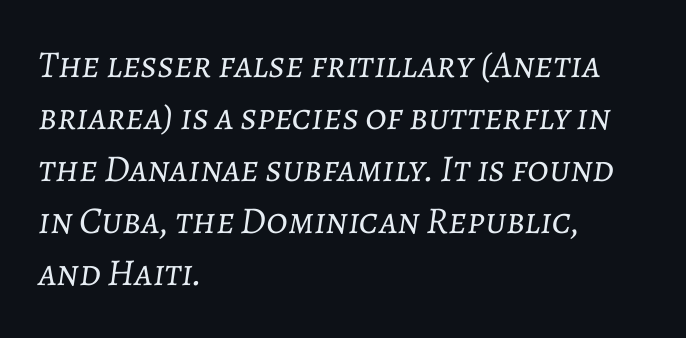
The image shows 38 px light type, italic (leaning right); set left-aligned, normal line spacing (1.37x), normal letter spacing, not underlined; low stroke contrast and a medium x-height.
